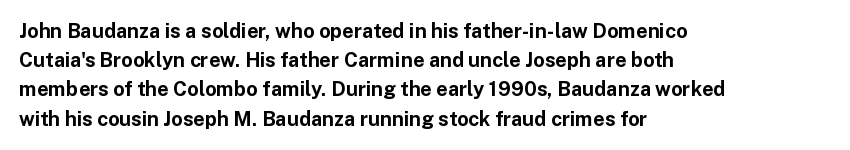
Q: Is the text bold? A: Yes.
Q: Is the text italic (slanted)? A: No, it is upright.
Q: Is the text underlined? A: No.
Q: How is the paragraph aligned? A: Left-aligned.
Q: Is the spacing between letters normal or unusually wide? A: Normal.
Q: Is the spacing between lines tight, normal or loose? A: Normal.
